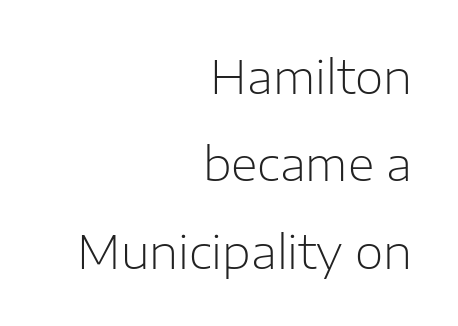
Q: Is the text bold? A: No.
Q: Is the text italic (slanted)? A: No, it is upright.
Q: Is the typeface a serif or a sans-serif typeface? A: Sans-serif.
Q: Is the text underlined? A: No.
Q: How is the paragraph aligned? A: Right-aligned.
Q: Is the spacing between letters normal or unusually wide? A: Normal.
Q: Is the spacing between lines tight, normal or loose? A: Loose.
Q: Width (condensed, normal, or wide)? A: Normal.
Q: Stroke contrast? A: Low.
Q: x-height? A: Medium.
Q: Monospaced? A: No.
